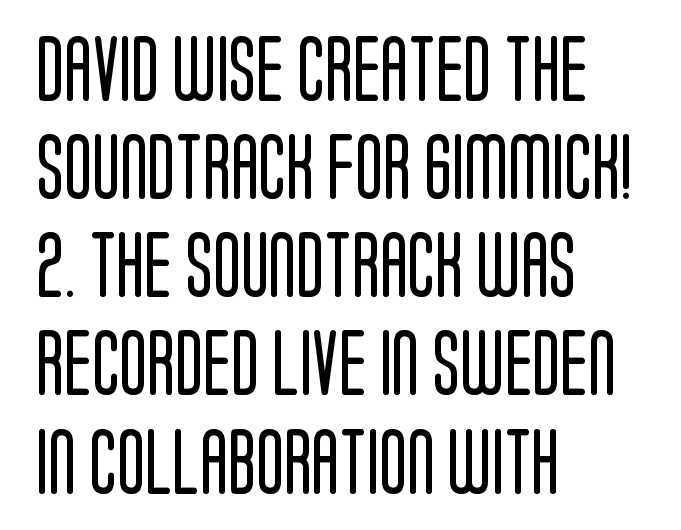
Q: Is the text bold? A: No.
Q: Is the text italic (slanted)? A: No, it is upright.
Q: Is the typeface a serif or a sans-serif typeface? A: Sans-serif.
Q: Is the text underlined? A: No.
Q: How is the paragraph aligned? A: Left-aligned.
Q: Is the spacing between letters normal or unusually wide? A: Normal.
Q: Is the spacing between lines tight, normal or loose? A: Normal.
Q: Width (condensed, normal, or wide)? A: Condensed.
Q: Stroke contrast? A: Low.
Q: x-height? A: Large.
Q: Monospaced? A: No.
